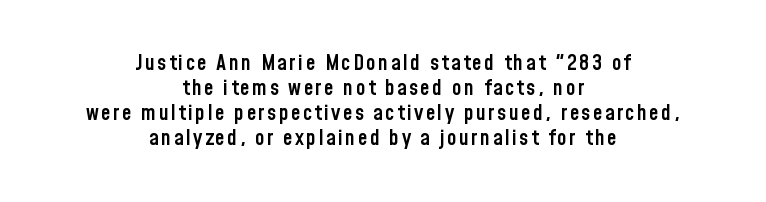
Bold? Not quite — semibold, heavier than regular but stopping short. Nope, not italic — everything's standing straight. Closely set lines give the paragraph a compact silhouette. The paragraph shown floats in the horizontal middle.
